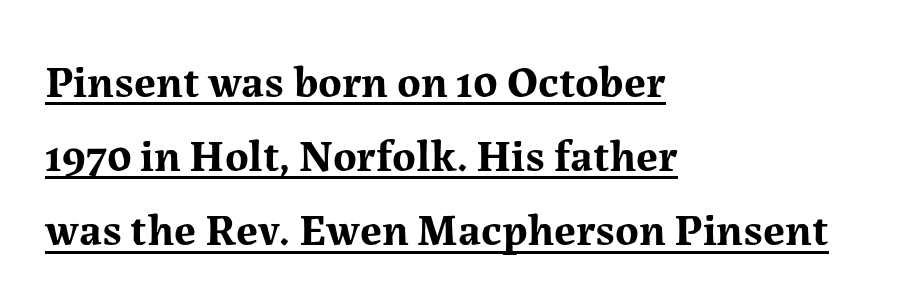
Q: Is the text bold? A: Yes.
Q: Is the text italic (slanted)? A: No, it is upright.
Q: Is the typeface a serif or a sans-serif typeface? A: Serif.
Q: Is the text underlined? A: Yes.
Q: How is the paragraph aligned? A: Left-aligned.
Q: Is the spacing between letters normal or unusually wide? A: Normal.
Q: Is the spacing between lines tight, normal or loose? A: Normal.
Q: Width (condensed, normal, or wide)? A: Normal.
Q: Stroke contrast? A: Medium.
Q: x-height? A: Medium.
Q: Monospaced? A: No.
